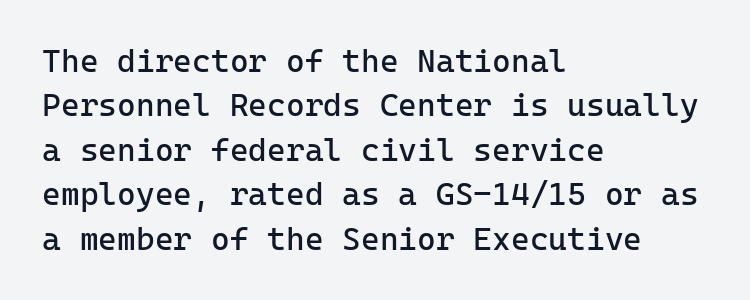
The image shows 32 px regular-weight sans-serif type, upright; set left-aligned, normal line spacing (1.39x), normal letter spacing, not underlined; low stroke contrast and a medium x-height.
